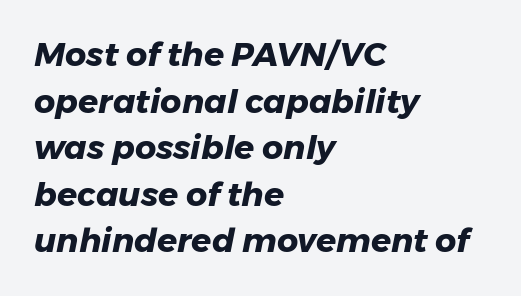
Q: Is the text bold? A: Yes.
Q: Is the text italic (slanted)? A: Yes, it leans right by about 11 degrees.
Q: Is the text underlined? A: No.
Q: How is the paragraph aligned? A: Left-aligned.
Q: Is the spacing between letters normal or unusually wide? A: Normal.
Q: Is the spacing between lines tight, normal or loose? A: Normal.
Q: Width (condensed, normal, or wide)? A: Normal.
Q: Stroke contrast? A: Low.
Q: x-height? A: Medium.
Q: Monospaced? A: No.
